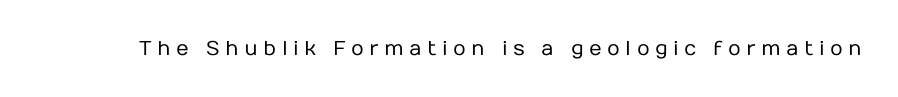
The image shows 20 px text type, upright; set unusually wide letter spacing (+0.27 em), not underlined.
